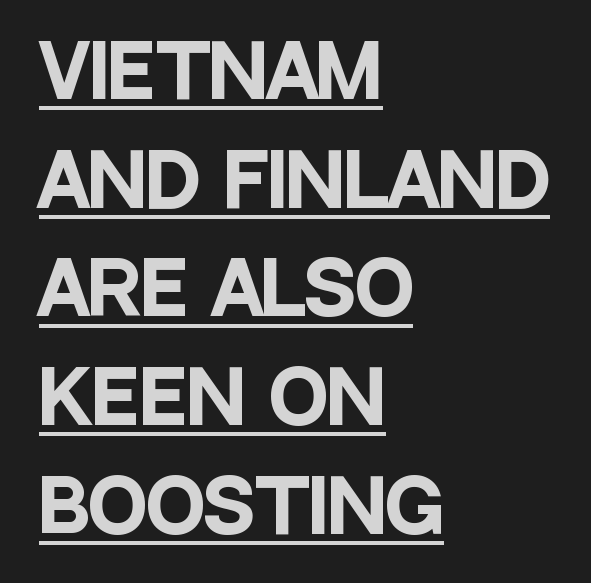
The image shows 71 px heavy, condensed sans-serif type, upright; set left-aligned, normal line spacing (1.53x), normal letter spacing, underlined; low stroke contrast and a large x-height.
